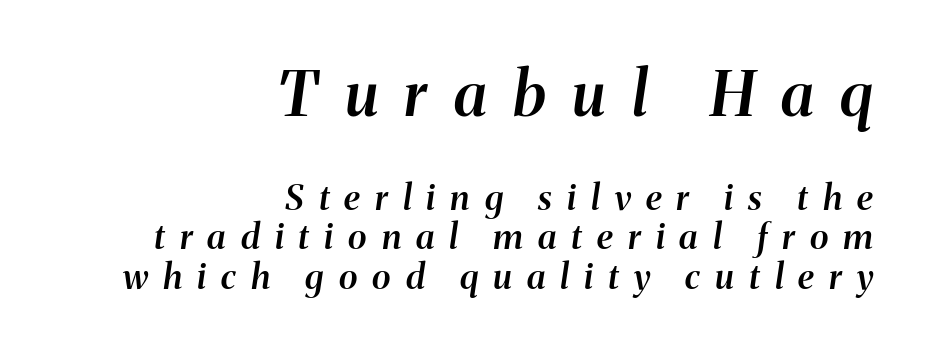
Horizontally, the lines are justified to the trailing edge only. Honestly, there is no underline to notice here at all. Honestly, the letter spacing is so wide it's the main thing you notice. Every character sits at an angle, as italics do.
